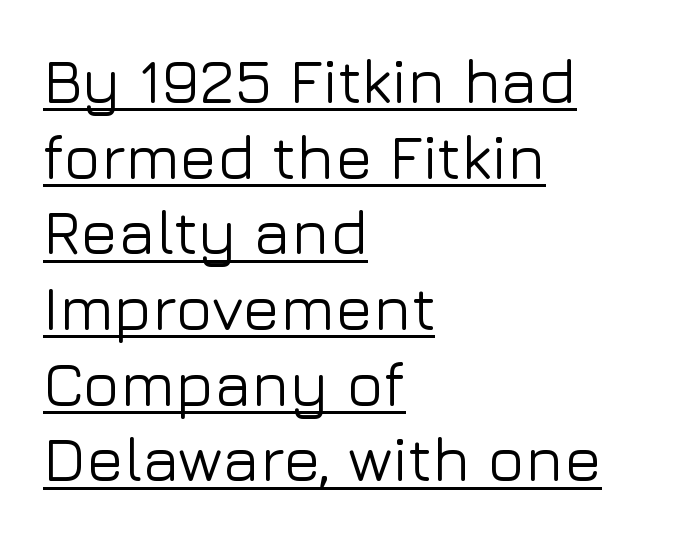
{"serif": "no", "italic": "no", "width": "normal", "stroke_contrast": "low", "x_height": "medium", "monospaced": "no", "underline": "yes", "align": "left", "line_spacing_ratio": 1.22, "letter_spacing": "normal", "letter_spacing_em": 0.0, "glyph_px": 62}
